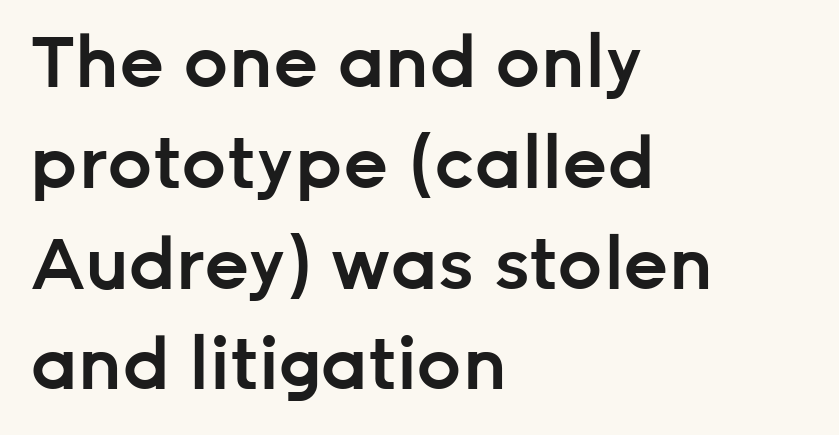
Unlike italic type, these characters show no tilt at all. Descender tails drop into unmarked territory. Do the characters align in a grid? No, the font is proportional. These lines carry some extra weight — a demibold, not a full bold.
